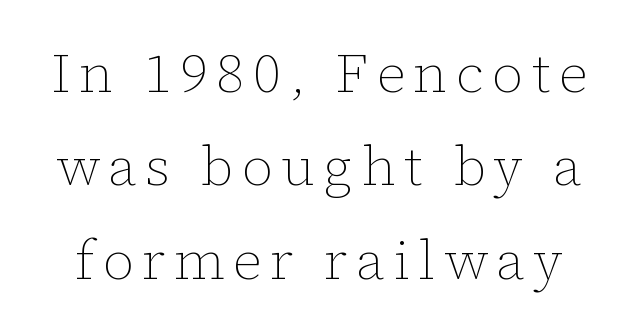
Q: Is the text bold? A: No.
Q: Is the text italic (slanted)? A: No, it is upright.
Q: Is the text underlined? A: No.
Q: Is the spacing between lines tight, normal or loose? A: Normal.
Q: Width (condensed, normal, or wide)? A: Normal.
Q: Stroke contrast? A: Low.
Q: x-height? A: Medium.
Q: Monospaced? A: No.
